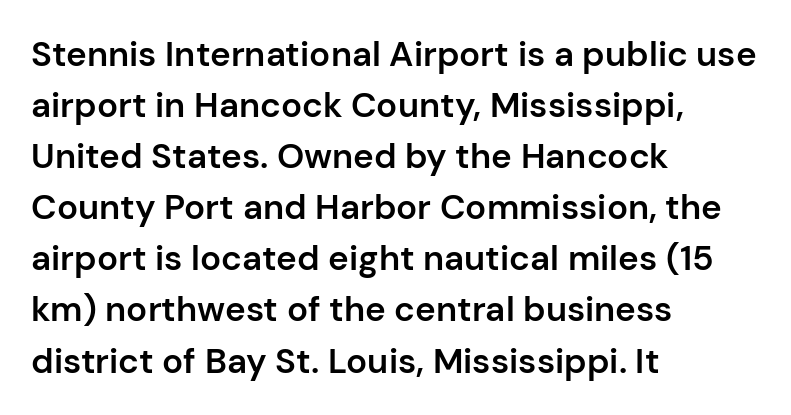
Q: Is the text bold? A: Semi-bold.
Q: Is the text italic (slanted)? A: No, it is upright.
Q: Is the typeface a serif or a sans-serif typeface? A: Sans-serif.
Q: Is the text underlined? A: No.
Q: How is the paragraph aligned? A: Left-aligned.
Q: Is the spacing between letters normal or unusually wide? A: Normal.
Q: Is the spacing between lines tight, normal or loose? A: Normal.
Q: Width (condensed, normal, or wide)? A: Normal.
Q: Stroke contrast? A: Low.
Q: x-height? A: Medium.
Q: Monospaced? A: No.
